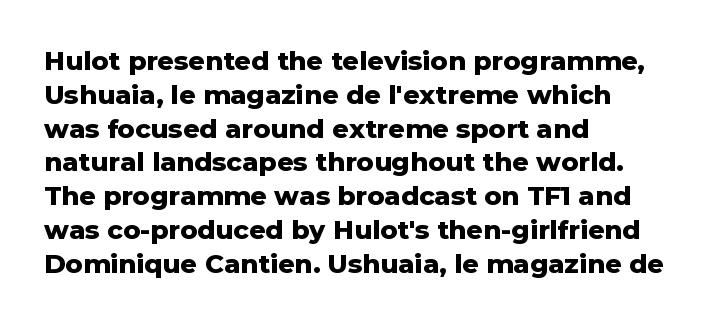
Q: Is the text bold? A: Yes.
Q: Is the text italic (slanted)? A: No, it is upright.
Q: Is the text underlined? A: No.
Q: How is the paragraph aligned? A: Left-aligned.
Q: Is the spacing between letters normal or unusually wide? A: Normal.
Q: Is the spacing between lines tight, normal or loose? A: Normal.
